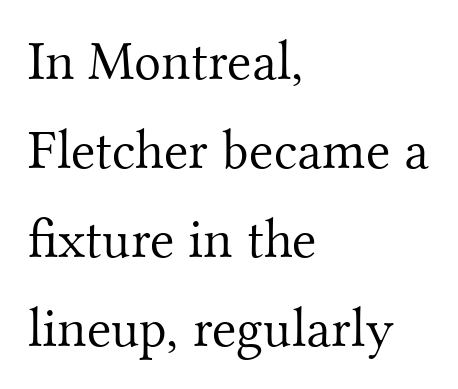
Q: Is the text bold? A: No.
Q: Is the text italic (slanted)? A: No, it is upright.
Q: Is the typeface a serif or a sans-serif typeface? A: Serif.
Q: Is the text underlined? A: No.
Q: How is the paragraph aligned? A: Left-aligned.
Q: Is the spacing between letters normal or unusually wide? A: Normal.
Q: Is the spacing between lines tight, normal or loose? A: Normal.
Q: Width (condensed, normal, or wide)? A: Normal.
Q: Stroke contrast? A: Medium.
Q: x-height? A: Small.
Q: Monospaced? A: No.
